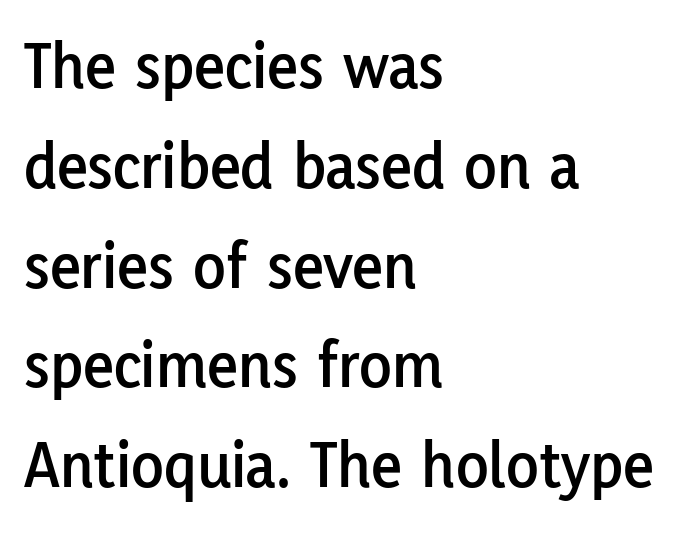
{"serif": "no", "italic": "no", "width": "normal", "stroke_contrast": "low", "x_height": "medium", "monospaced": "no", "underline": "no", "align": "left", "line_spacing": "normal", "line_spacing_ratio": 1.49, "letter_spacing": "normal", "letter_spacing_em": 0.0, "glyph_px": 67}
